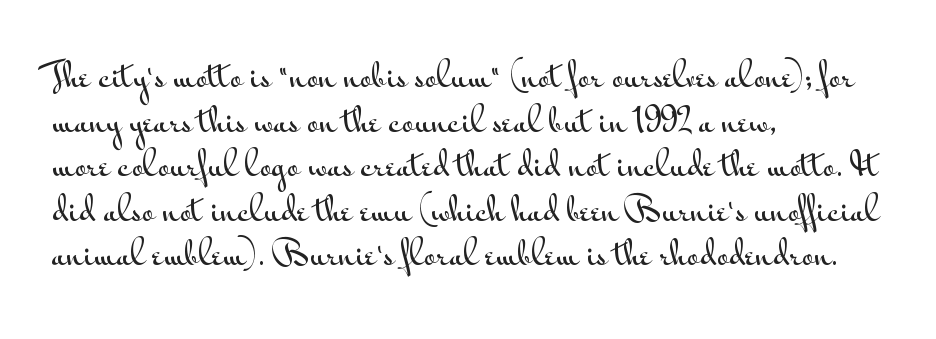
Q: Is the text italic (slanted)? A: Yes.
Q: Is the typeface a serif or a sans-serif typeface? A: Sans-serif.
Q: Is the text underlined? A: No.
Q: How is the paragraph aligned? A: Left-aligned.
Q: Is the spacing between letters normal or unusually wide? A: Normal.
Q: Is the spacing between lines tight, normal or loose? A: Normal.
Q: Width (condensed, normal, or wide)? A: Wide.
Q: Stroke contrast? A: Medium.
Q: x-height? A: Small.
Q: Monospaced? A: No.
